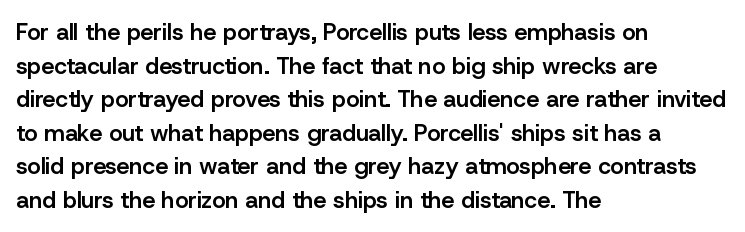
Is there any slant? The stems are plumb. Decoration check: the copy has no underline. Nothing unusual about the tracking: characters are spaced as the font intends. What weight is shown? A semibold, between regular and bold. The setting favours the left margin, as ordinary paragraphs usually do.
